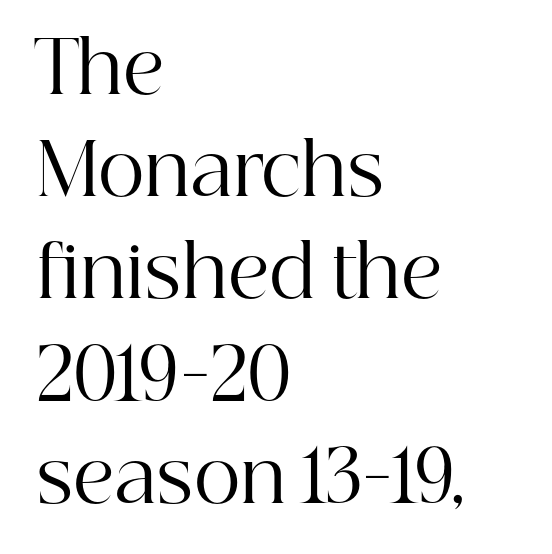
The image shows 72 px regular-weight serif type, upright; set left-aligned, normal line spacing (1.42x), normal letter spacing, not underlined; high stroke contrast and a medium x-height.
